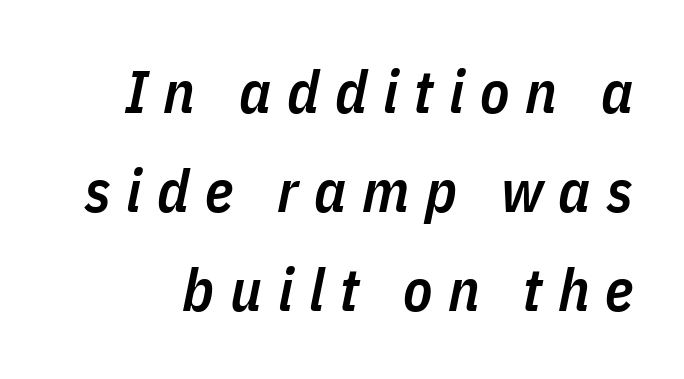
Q: Is the text bold? A: Semi-bold.
Q: Is the text italic (slanted)? A: Yes, it leans right by about 11 degrees.
Q: Is the text underlined? A: No.
Q: Is the spacing between letters normal or unusually wide? A: Unusually wide.
Q: Is the spacing between lines tight, normal or loose? A: Normal.
Q: Width (condensed, normal, or wide)? A: Condensed.
Q: Stroke contrast? A: Low.
Q: x-height? A: Medium.
Q: Monospaced? A: No.
